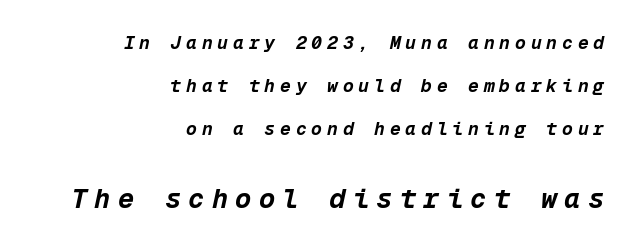
The image shows 27 px bold type, italic (leaning right); set right-aligned, loose line spacing (2.38x), unusually wide letter spacing (+0.27 em), not underlined; the second (bottom) block is 1.5x larger.
